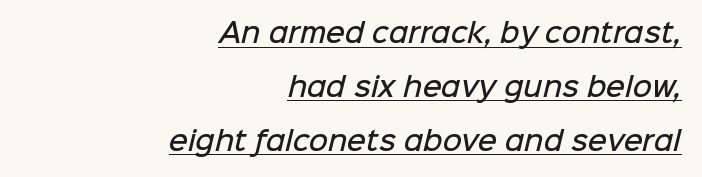
The image shows 26 px text type; set right-aligned, loose line spacing (2.07x), normal letter spacing, underlined.
